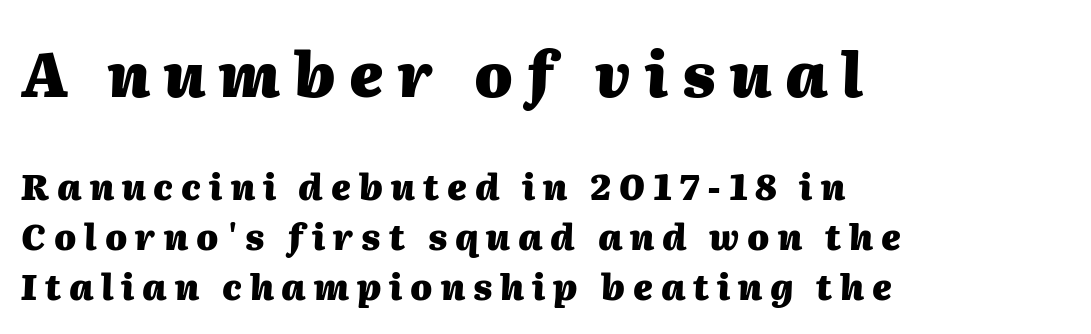
{"italic": "yes", "lean": "right", "slant_degrees": 2, "bold": "yes", "weight": "heavy", "width": "normal", "stroke_contrast": "medium", "x_height": "medium", "monospaced": "no", "underline": "no", "align": "left", "line_spacing": "normal", "line_spacing_ratio": 1.42, "letter_spacing": "wide", "letter_spacing_em": 0.23, "larger_block": "first", "size_ratio": 1.74, "glyph_px": 61}
